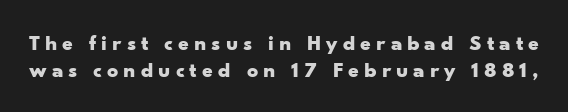
The image shows 22 px bold type, upright; set line spacing 1.22x, unusually wide letter spacing (+0.22 em), not underlined.
